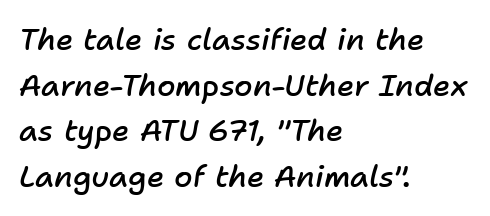
The image shows 30 px semibold type, italic (leaning right); set left-aligned, normal line spacing (1.52x), normal letter spacing, not underlined; low stroke contrast and a medium x-height.
